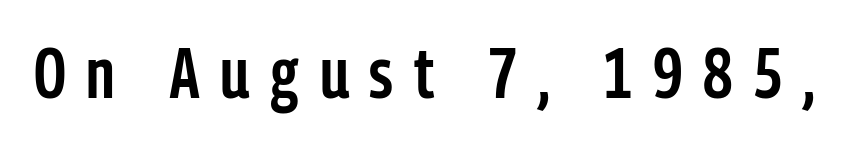
Descender tails drop into unmarked territory. Do the characters align in a grid? No, the font is proportional. Stroke thickness is moderately raised; the sample reads as semibold. To sum up the face: it is a sans, with no serifs. Italic? Not at all — the glyphs are vertical. There is plenty of visible air inserted between adjacent glyphs.
